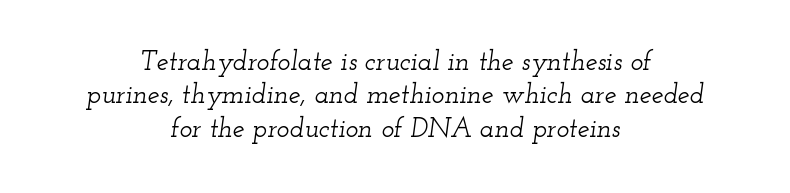
{"italic": "yes", "lean": "right", "slant_degrees": 12, "underline": "no", "align": "center", "line_spacing_ratio": 1.24, "letter_spacing": "normal", "letter_spacing_em": 0.0, "glyph_px": 27}
